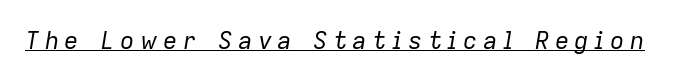
The sample's only ornament is a line tracing under the words. The rendering applies a slant to the glyphs. This rendering widens character spacing well past its baseline value. The characters are drawn with everyday or finer stroke widths.
